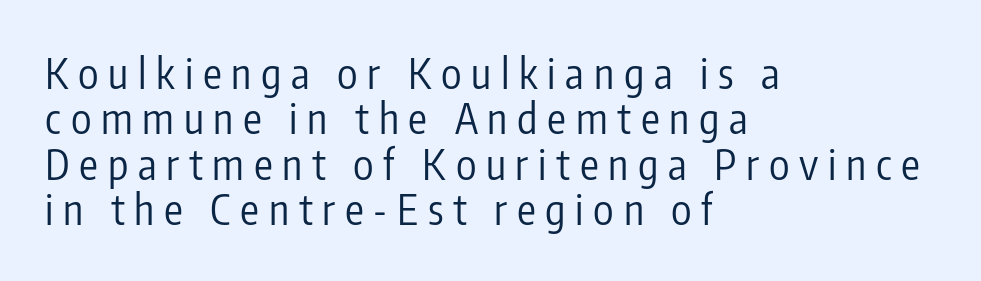
The gap between lines stays unmarked. Is this a sans? Yes — the strokes have no serifs. Rows of type sit shoulder to shoulder in the vertical direction. The line texture is sparse and dotted thanks to wide tracking. The ragged edge is on the right, which tells us the setting is flush left.
